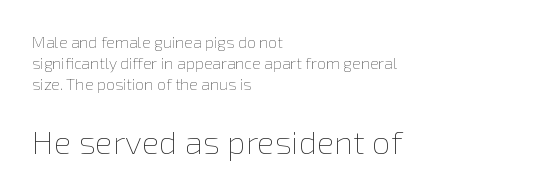
Rendered with straight, roman letterforms. Lines of text with bare space underneath. The letters advance in unequal steps, a hallmark of proportional type. Larger block? The one below; the one above is distinctly smaller. Standard letterfit; no display-style spreading of the glyphs.
